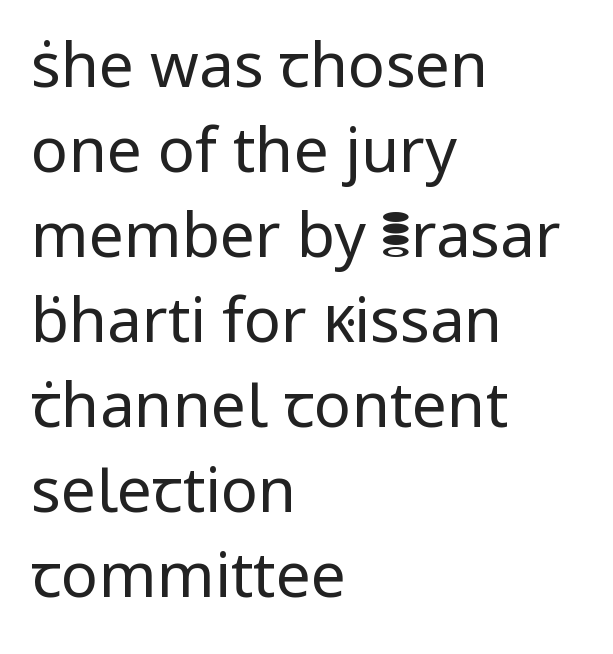
The block of text has a typical density, with ordinary space between rows. Spacing between characters is what you'd get straight out of the box. The rendering uses natural spacing where letterforms have individual widths. Caption: multi-line text, flush left, ragged right. You can tell from the bare stems that sans-serif type was used.
